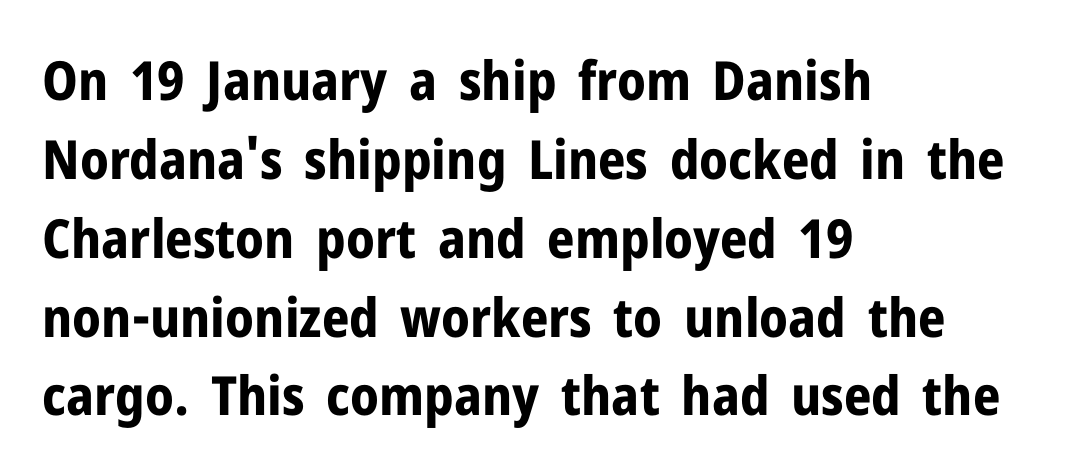
Does the lettering tilt? It doesn't — this is upright. How would I describe the line gaps? Plain and ordinary. Serifs: no, the terminals of the letterforms are clean. Weight: bold.
